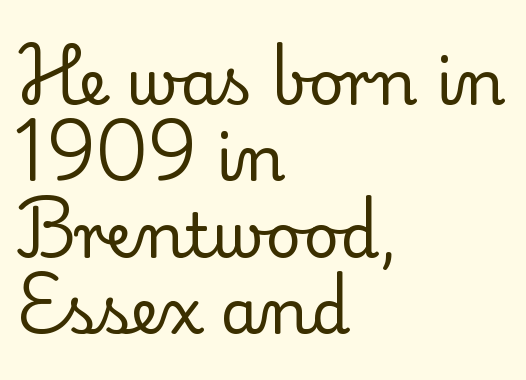
Q: Is the text bold? A: No.
Q: Is the text italic (slanted)? A: No, it is upright.
Q: Is the typeface a serif or a sans-serif typeface? A: Serif.
Q: Is the text underlined? A: No.
Q: How is the paragraph aligned? A: Left-aligned.
Q: Is the spacing between letters normal or unusually wide? A: Normal.
Q: Width (condensed, normal, or wide)? A: Normal.
Q: Stroke contrast? A: Low.
Q: x-height? A: Small.
Q: Monospaced? A: No.
